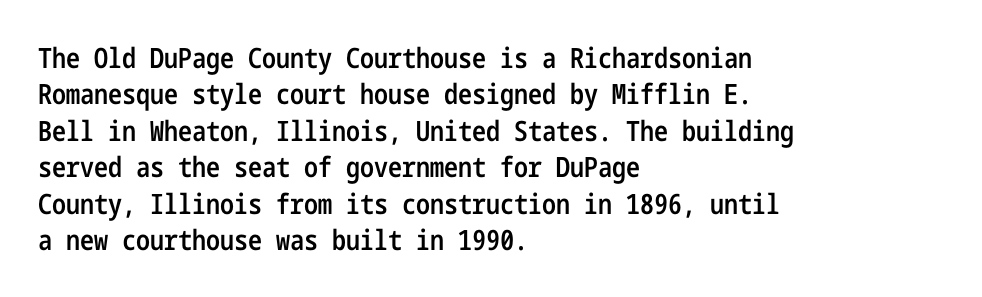
A typesetter would call this zero additional tracking. Each letter's strokes conclude bluntly, with no projecting serifs. Horizontally, the lines are justified to the leading edge only. Semibold letterforms, between regular and bold. Italic? Not at all — the glyphs are vertical.
